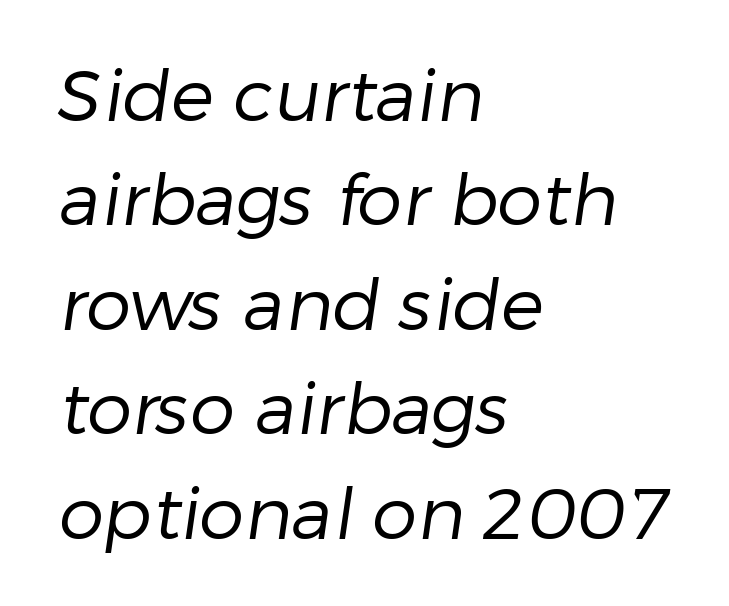
{"serif": "no", "bold": "no", "weight": "regular", "width": "normal", "stroke_contrast": "low", "x_height": "medium", "monospaced": "no", "underline": "no", "align": "left", "line_spacing": "normal", "line_spacing_ratio": 1.45, "letter_spacing": "normal", "letter_spacing_em": 0.0, "glyph_px": 72}
